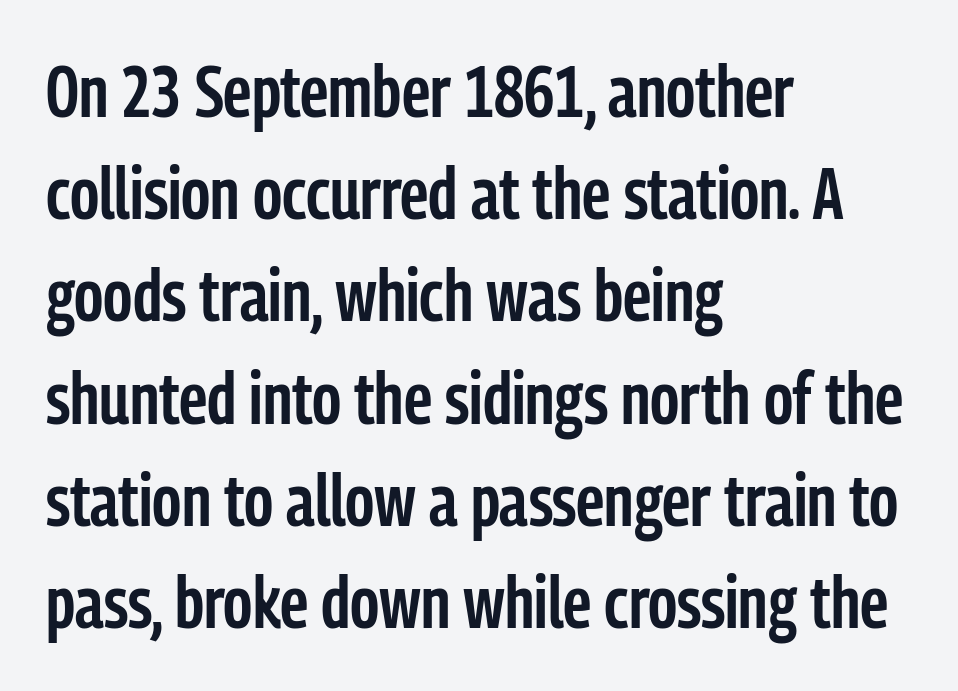
{"serif": "no", "italic": "no", "bold": "semi", "weight": "semibold", "width": "condensed", "stroke_contrast": "low", "x_height": "medium", "monospaced": "no", "underline": "no", "align": "left", "line_spacing": "normal", "line_spacing_ratio": 1.4, "letter_spacing": "normal", "letter_spacing_em": 0.0, "glyph_px": 73}
